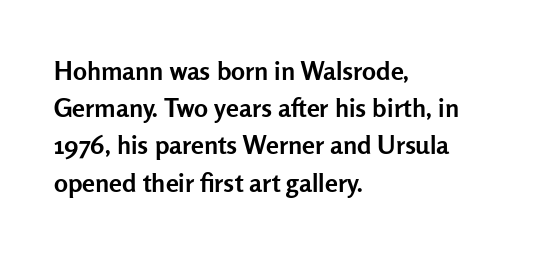
Q: Is the text bold? A: Yes.
Q: Is the text italic (slanted)? A: No, it is upright.
Q: Is the text underlined? A: No.
Q: How is the paragraph aligned? A: Left-aligned.
Q: Is the spacing between letters normal or unusually wide? A: Normal.
Q: Is the spacing between lines tight, normal or loose? A: Normal.
